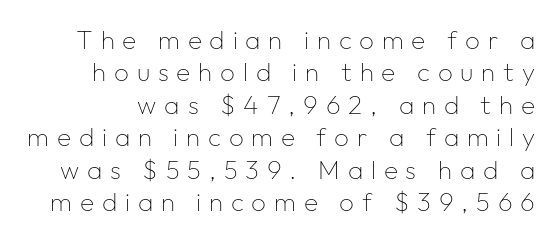
The image shows 26 px text type, upright; set normal line spacing (1.25x), unusually wide letter spacing (+0.3 em), not underlined.
